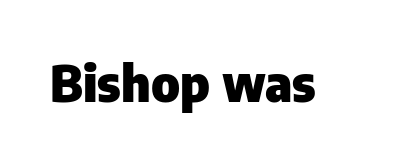
When letters stand straight like this, we call the style roman or upright. The line texture is even and compact thanks to regular tracking. Caption: bold face, heavy strokes. Each letter keeps its own natural width here, so spacing adapts to shape.
